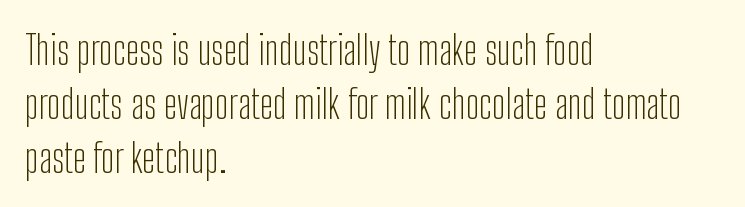
The image shows 40 px light, condensed sans-serif type, upright; set left-aligned, normal line spacing (1.35x), normal letter spacing, not underlined; low stroke contrast and a medium x-height.
